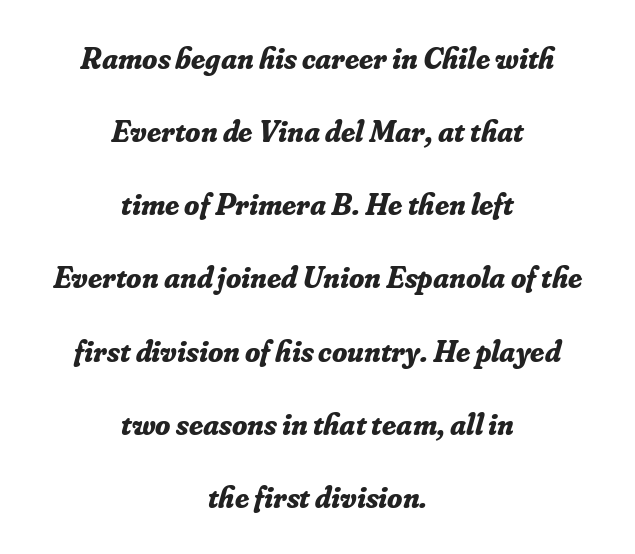
{"serif": "yes", "italic": "yes", "lean": "right", "slant_degrees": 16, "bold": "yes", "weight": "bold", "width": "normal", "stroke_contrast": "low", "x_height": "small", "monospaced": "no", "underline": "no", "align": "center", "line_spacing": "loose", "line_spacing_ratio": 2.36, "letter_spacing": "normal", "letter_spacing_em": 0.0, "glyph_px": 31}
